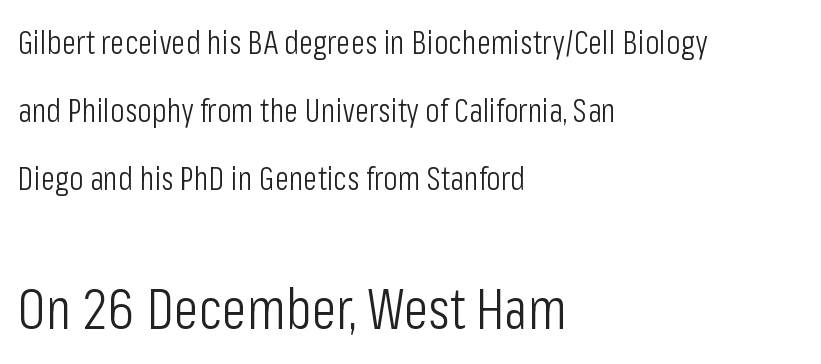
The image shows 57 px light, condensed sans-serif type, upright; set left-aligned, loose line spacing (2.06x), normal letter spacing, not underlined; the second (bottom) block is 1.73x larger; low stroke contrast and a medium x-height.
